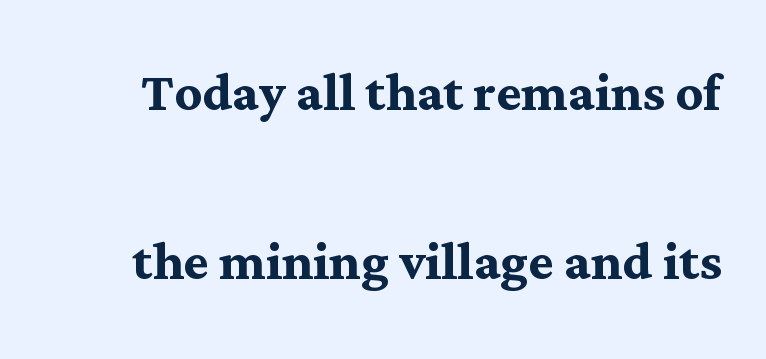
{"serif": "yes", "italic": "no", "bold": "yes", "weight": "semibold", "width": "normal", "stroke_contrast": "medium", "x_height": "medium", "monospaced": "no", "underline": "no", "line_spacing": "loose", "line_spacing_ratio": 2.49, "letter_spacing": "normal", "letter_spacing_em": 0.0, "glyph_px": 68}
